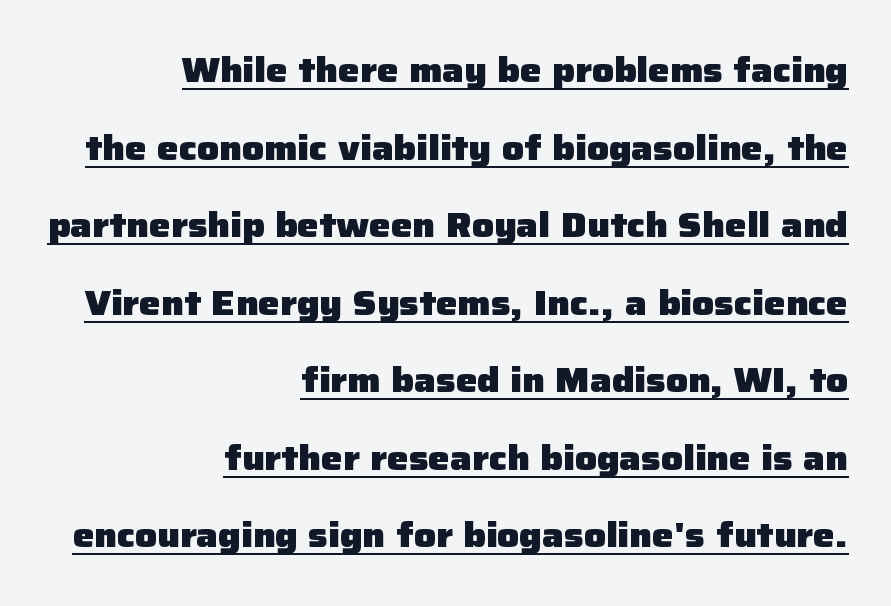
{"serif": "no", "italic": "no", "bold": "yes", "weight": "heavy", "width": "normal", "stroke_contrast": "low", "x_height": "medium", "monospaced": "no", "underline": "yes", "align": "right", "line_spacing": "loose", "line_spacing_ratio": 2.28, "letter_spacing": "normal", "letter_spacing_em": 0.0, "glyph_px": 34}
